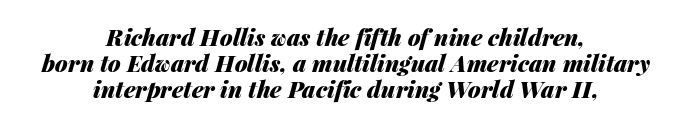
{"italic": "yes", "lean": "right", "slant_degrees": 14, "bold": "yes", "underline": "no", "align": "center", "line_spacing": "tight", "line_spacing_ratio": 1.13, "letter_spacing": "normal", "letter_spacing_em": 0.0, "glyph_px": 23}
